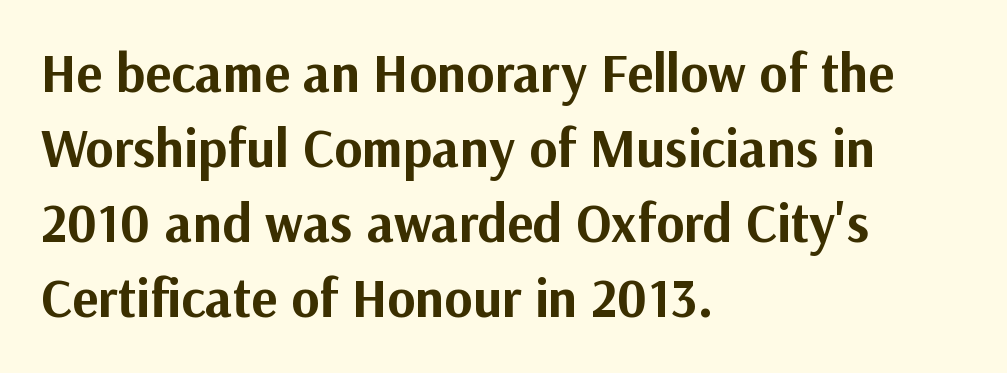
Q: Is the text bold? A: Yes.
Q: Is the text italic (slanted)? A: No, it is upright.
Q: Is the typeface a serif or a sans-serif typeface? A: Sans-serif.
Q: Is the text underlined? A: No.
Q: How is the paragraph aligned? A: Left-aligned.
Q: Is the spacing between letters normal or unusually wide? A: Normal.
Q: Is the spacing between lines tight, normal or loose? A: Normal.
Q: Width (condensed, normal, or wide)? A: Normal.
Q: Stroke contrast? A: Medium.
Q: x-height? A: Medium.
Q: Monospaced? A: No.
